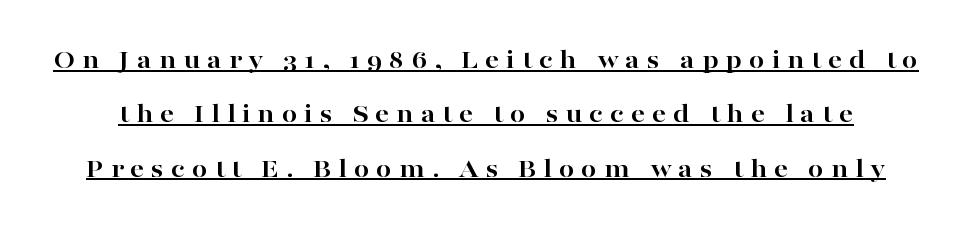
Q: Is the text bold? A: Yes.
Q: Is the text italic (slanted)? A: No, it is upright.
Q: Is the typeface a serif or a sans-serif typeface? A: Serif.
Q: Is the text underlined? A: Yes.
Q: Is the spacing between letters normal or unusually wide? A: Unusually wide.
Q: Is the spacing between lines tight, normal or loose? A: Loose.
Q: Width (condensed, normal, or wide)? A: Wide.
Q: Stroke contrast? A: High.
Q: x-height? A: Medium.
Q: Monospaced? A: No.
